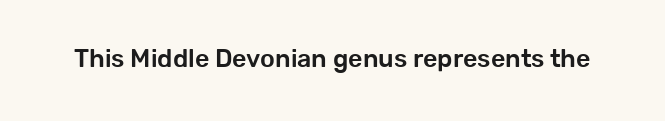
The image shows 25 px text type, upright; set normal letter spacing, not underlined.
